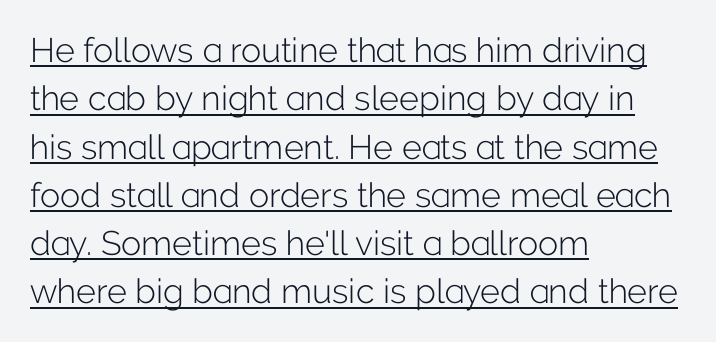
Q: Is the text bold? A: No.
Q: Is the text italic (slanted)? A: No, it is upright.
Q: Is the typeface a serif or a sans-serif typeface? A: Sans-serif.
Q: Is the text underlined? A: Yes.
Q: How is the paragraph aligned? A: Left-aligned.
Q: Is the spacing between letters normal or unusually wide? A: Normal.
Q: Is the spacing between lines tight, normal or loose? A: Normal.
Q: Width (condensed, normal, or wide)? A: Normal.
Q: Stroke contrast? A: Low.
Q: x-height? A: Medium.
Q: Monospaced? A: No.
